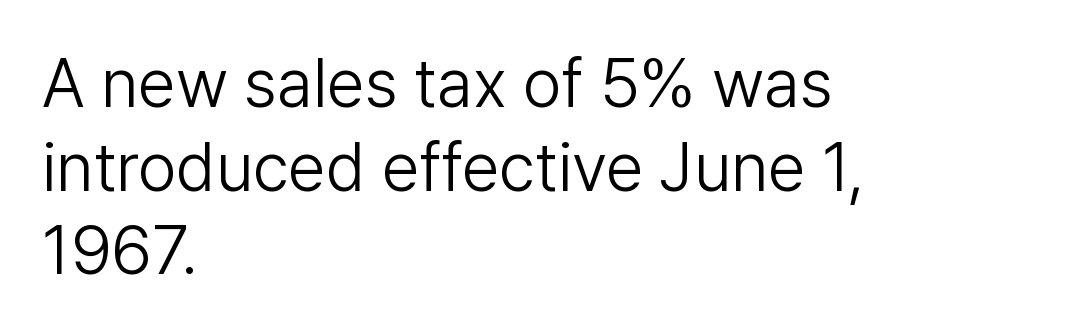
{"serif": "no", "italic": "no", "bold": "no", "weight": "light", "width": "normal", "stroke_contrast": "low", "x_height": "medium", "monospaced": "no", "underline": "no", "align": "left", "line_spacing_ratio": 1.23, "letter_spacing": "normal", "letter_spacing_em": 0.0, "glyph_px": 68}
